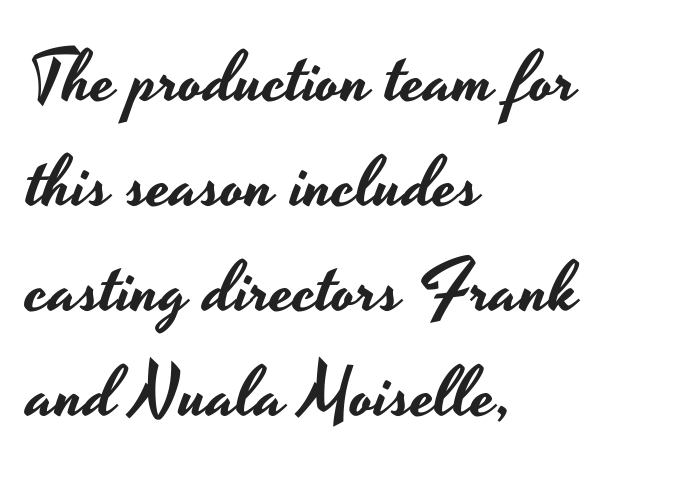
Q: Is the text italic (slanted)? A: Yes.
Q: Is the typeface a serif or a sans-serif typeface? A: Sans-serif.
Q: Is the text underlined? A: No.
Q: How is the paragraph aligned? A: Left-aligned.
Q: Is the spacing between letters normal or unusually wide? A: Normal.
Q: Is the spacing between lines tight, normal or loose? A: Normal.
Q: Width (condensed, normal, or wide)? A: Wide.
Q: Stroke contrast? A: Low.
Q: x-height? A: Small.
Q: Monospaced? A: No.
